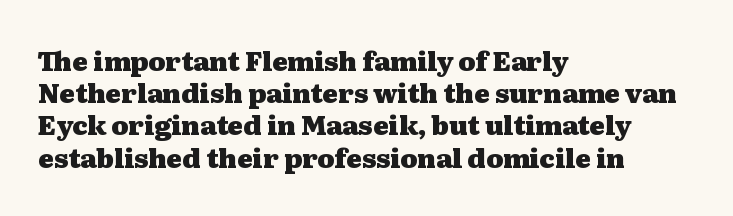
{"italic": "no", "bold": "yes", "underline": "no", "align": "left", "line_spacing_ratio": 1.24, "letter_spacing": "normal", "letter_spacing_em": 0.0, "glyph_px": 26}
